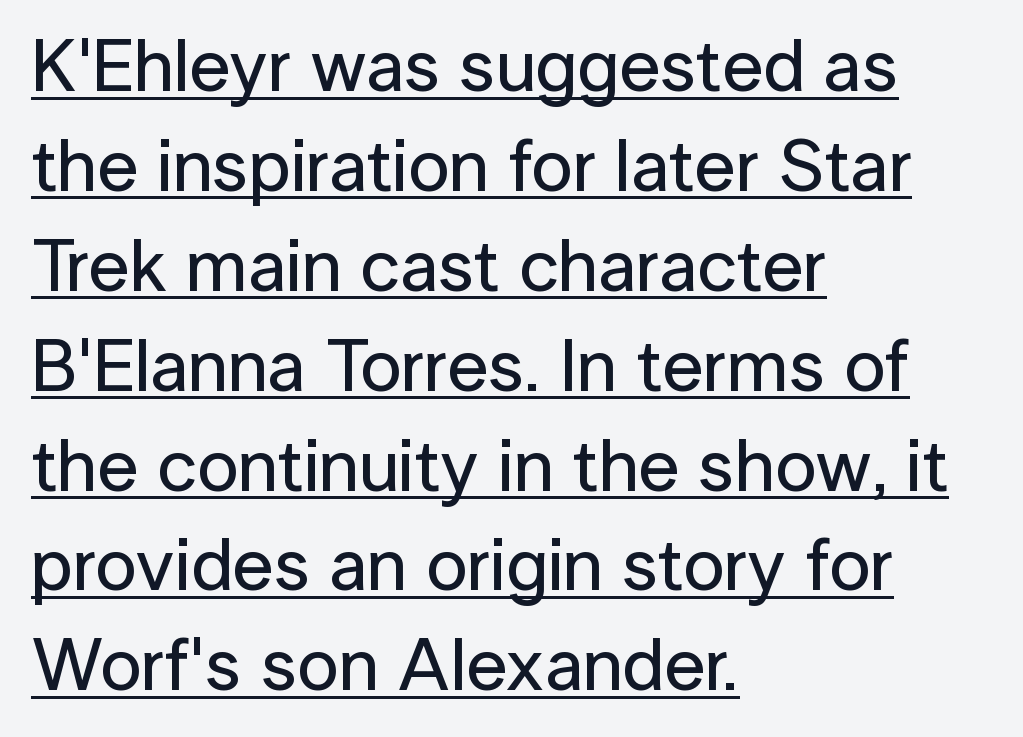
The letters advance in unequal steps, a hallmark of proportional type. Italic? Not at all — the glyphs are vertical. The glyphs in this specimen are sans serif. The rendering uses the underline text-decoration. Reading down the column, the eye jumps a familiar distance to each next line.
